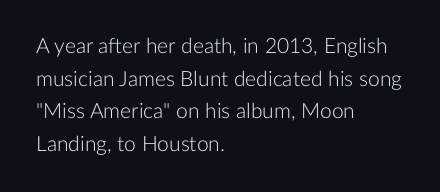
The image shows 21 px text type, upright; set left-aligned, normal line spacing (1.55x), normal letter spacing, not underlined.
